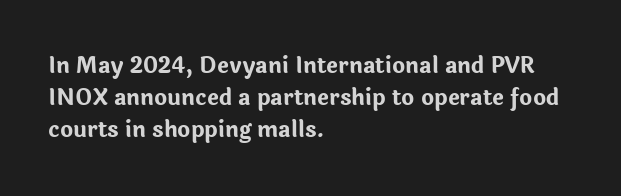
The image shows 22 px bold type, upright; set left-aligned, normal line spacing (1.46x), normal letter spacing, not underlined.
